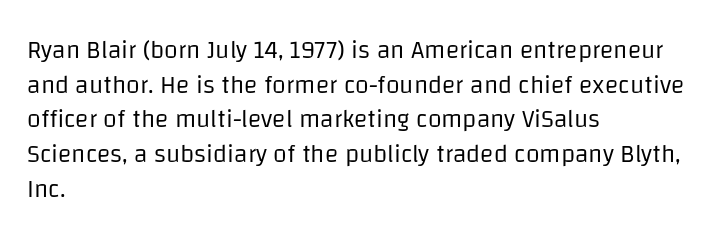
Q: Is the text bold? A: No.
Q: Is the text italic (slanted)? A: No, it is upright.
Q: Is the text underlined? A: No.
Q: How is the paragraph aligned? A: Left-aligned.
Q: Is the spacing between letters normal or unusually wide? A: Normal.
Q: Is the spacing between lines tight, normal or loose? A: Normal.
